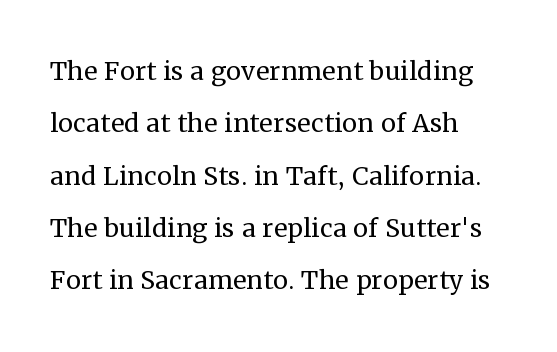
The image shows 34 px regular-weight serif type, upright; set left-aligned, normal line spacing (1.54x), normal letter spacing, not underlined; medium stroke contrast and a medium x-height.
